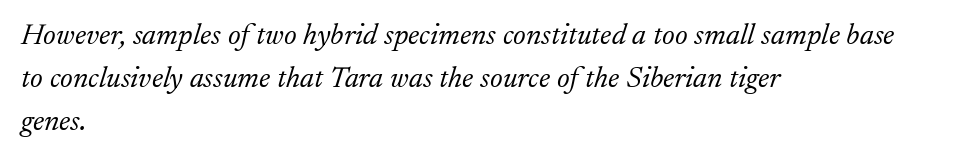
Interline gaps are of average width in this sample. In terms of letterspacing, this is plain default setting. The ragged edge is on the right, which tells us the setting is flush left. Stem width sits at or under what a default text font uses. The string is rendered with underlining switched off.
